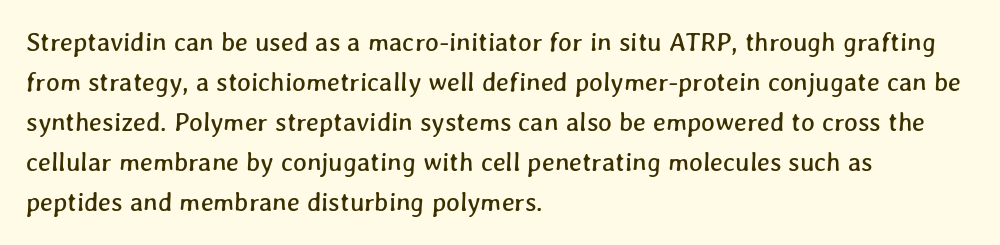
Q: Is the text underlined? A: No.
Q: How is the paragraph aligned? A: Left-aligned.
Q: Is the spacing between letters normal or unusually wide? A: Normal.
Q: Is the spacing between lines tight, normal or loose? A: Normal.
